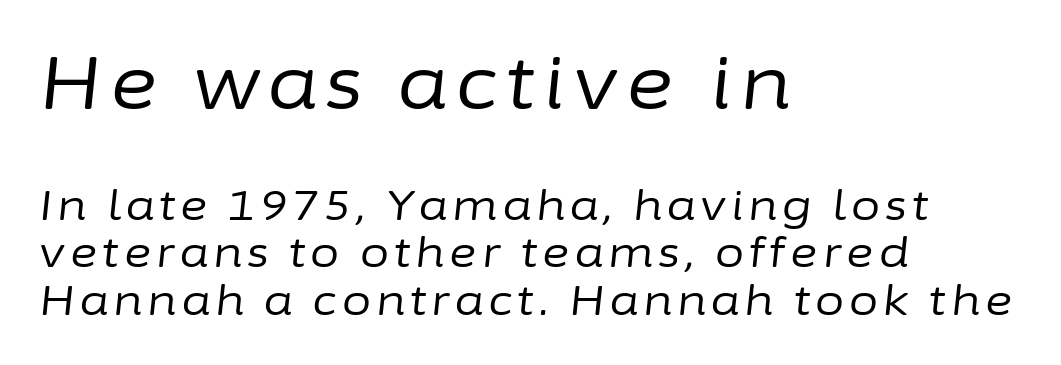
The image shows 73 px regular-weight type, italic (leaning right); set left-aligned, tight line spacing (1.13x), not underlined; the first (top) block is 1.74x larger; low stroke contrast and a medium x-height.
